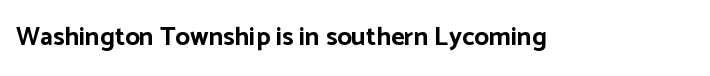
Q: Is the text bold? A: Yes.
Q: Is the text italic (slanted)? A: No, it is upright.
Q: Is the text underlined? A: No.
Q: Is the spacing between letters normal or unusually wide? A: Normal.
